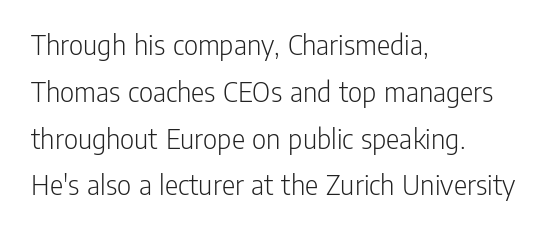
Honestly, there is no underline to notice here at all. The letterforms sit shoulder to shoulder at normal distance. You can tell from the bare stems that sans-serif type was used. Is this a heavy cut? Hardly; it is regular or lighter. Posture: vertical. Leading: standard.
